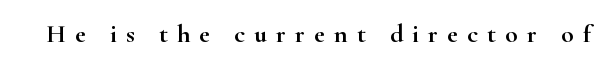
The axis of the letterforms is exactly vertical. Plain, unruled lines of type. The tracking jumps out immediately: characters are airy and widely separated.
